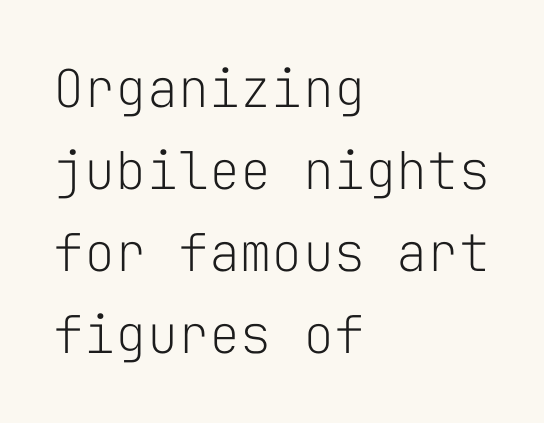
Spacing verdict: monospaced, one width for all characters. Does the leading feel generous? No, just average. Nope, no serifs anywhere on these letters. No letter is thick-stroked: the sample isn't bold.
